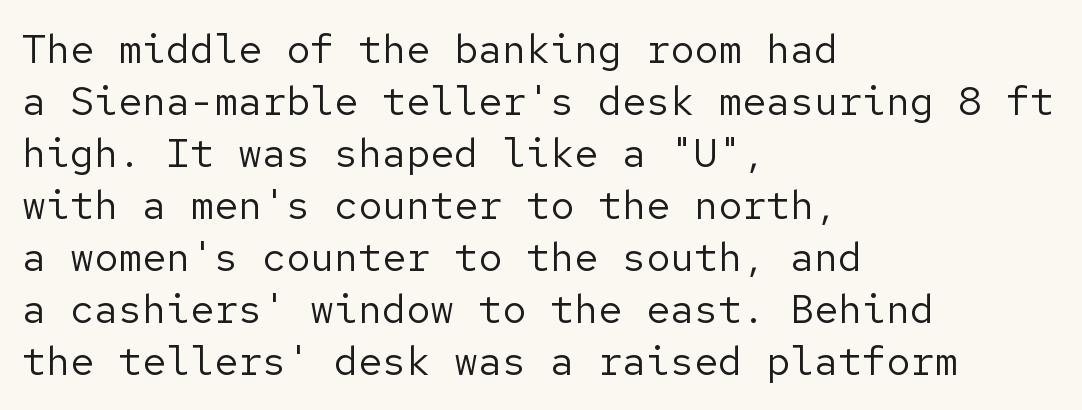
Letter spacing: default. Characters remain perfectly vertical along every line. Leading: standard. Alignment: flush left.
